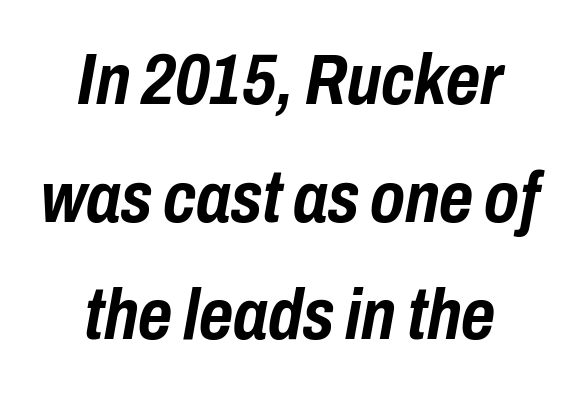
The image shows 73 px semibold, condensed type, italic (leaning right); set centered, normal line spacing (1.61x), normal letter spacing, not underlined; low stroke contrast and a medium x-height.
